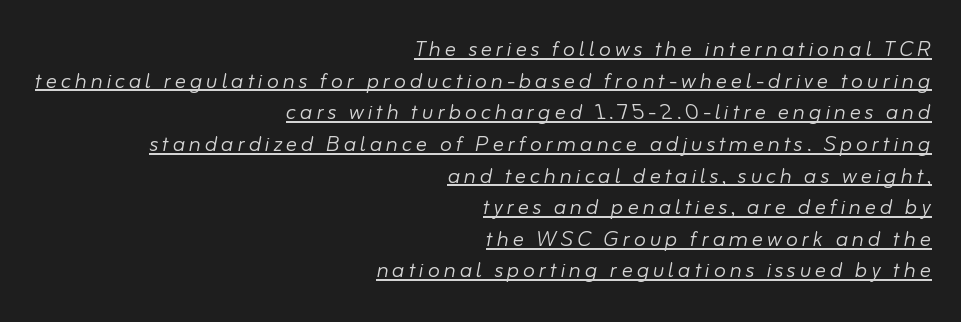
{"italic": "yes", "lean": "right", "slant_degrees": 10, "bold": "no", "weight": "light", "width": "normal", "stroke_contrast": "low", "x_height": "small", "monospaced": "no", "underline": "yes", "align": "right", "line_spacing": "tight", "line_spacing_ratio": 1.13, "glyph_px": 28}
